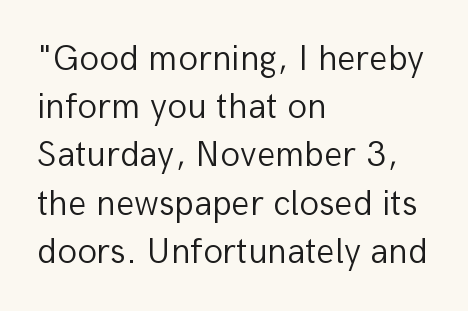
Q: Is the text bold? A: No.
Q: Is the text italic (slanted)? A: No, it is upright.
Q: Is the typeface a serif or a sans-serif typeface? A: Sans-serif.
Q: Is the text underlined? A: No.
Q: How is the paragraph aligned? A: Left-aligned.
Q: Is the spacing between letters normal or unusually wide? A: Normal.
Q: Is the spacing between lines tight, normal or loose? A: Normal.
Q: Width (condensed, normal, or wide)? A: Normal.
Q: Stroke contrast? A: Low.
Q: x-height? A: Medium.
Q: Monospaced? A: No.
